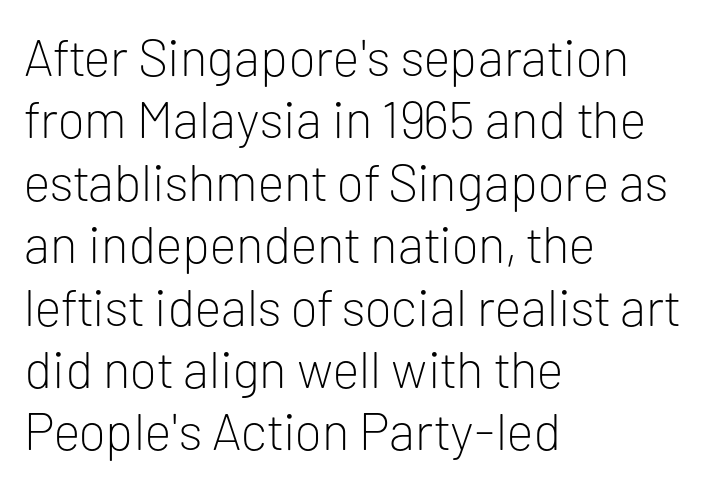
{"serif": "no", "italic": "no", "bold": "no", "weight": "light", "width": "normal", "stroke_contrast": "low", "x_height": "medium", "monospaced": "no", "underline": "no", "align": "left", "line_spacing_ratio": 1.2, "letter_spacing": "normal", "letter_spacing_em": 0.0, "glyph_px": 52}
